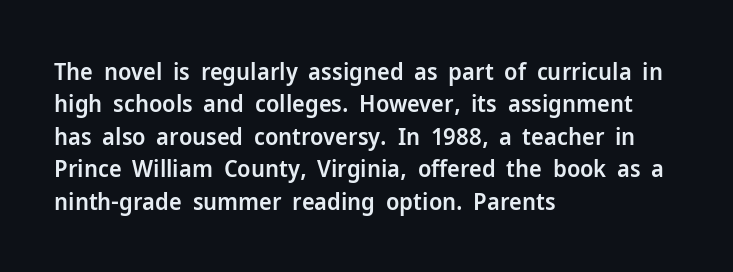
Does the leading feel generous? No, just average. Words float on clear page, feet unadorned. These lines carry some extra weight — a demibold, not a full bold. A classic flush-left, rag-right setting is used for this passage. The letters sit at their default tracking, neither squeezed nor spread.
